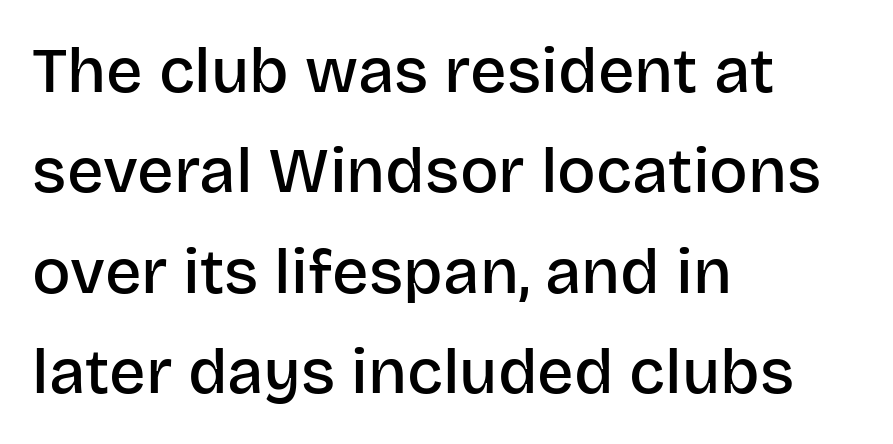
{"serif": "no", "italic": "no", "bold": "semi", "weight": "semibold", "width": "normal", "stroke_contrast": "low", "x_height": "large", "monospaced": "no", "underline": "no", "align": "left", "line_spacing": "normal", "line_spacing_ratio": 1.57, "letter_spacing": "normal", "letter_spacing_em": 0.0, "glyph_px": 64}
